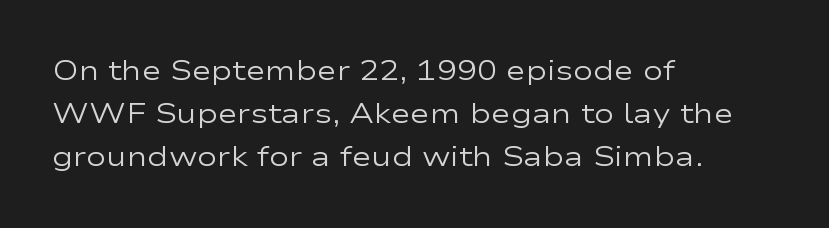
The image shows 27 px text type, upright; set left-aligned, normal line spacing (1.59x), normal letter spacing, not underlined.
